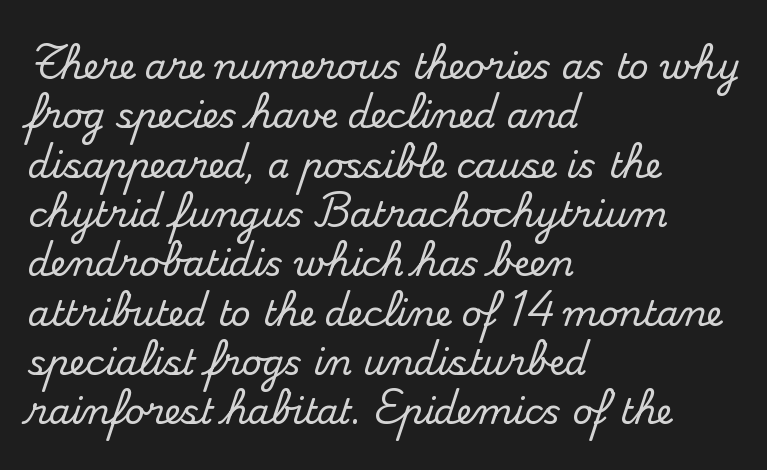
The image shows 35 px text type; set left-aligned, normal line spacing (1.41x), normal letter spacing, not underlined; medium stroke contrast and a small x-height.
